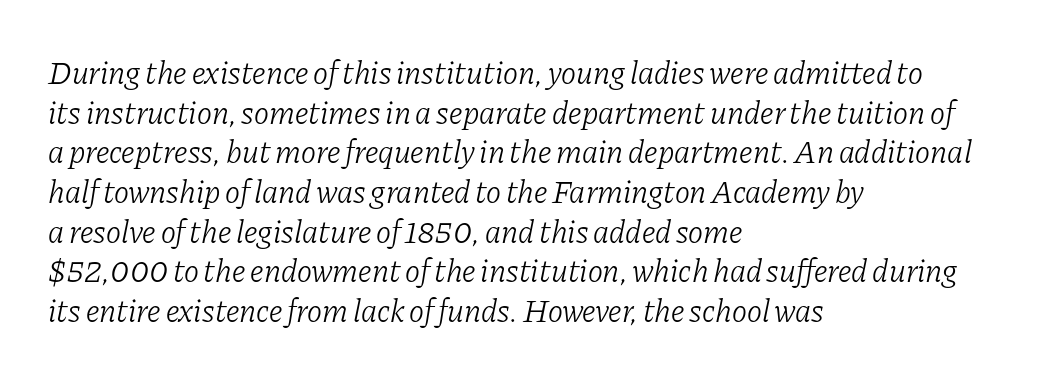
Q: Is the text bold? A: No.
Q: Is the text italic (slanted)? A: Yes, it leans right by about 11 degrees.
Q: Is the typeface a serif or a sans-serif typeface? A: Serif.
Q: Is the text underlined? A: No.
Q: How is the paragraph aligned? A: Left-aligned.
Q: Is the spacing between letters normal or unusually wide? A: Normal.
Q: Width (condensed, normal, or wide)? A: Normal.
Q: Stroke contrast? A: Low.
Q: x-height? A: Medium.
Q: Monospaced? A: No.
